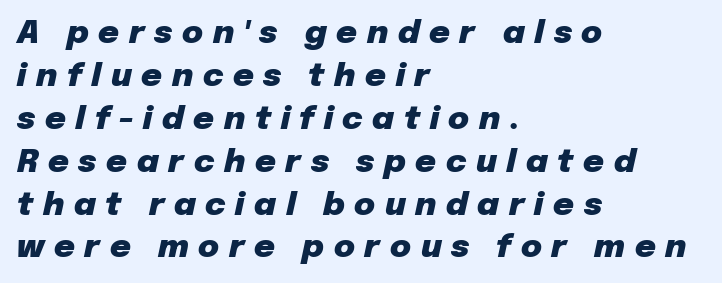
Weight check: bold — yes, fully. The lines in this sample share a left origin and differ only in where they stop. The line-height multiplier appears to be the usual default. No word sits above an underline. The passage shown is typed in a proportional face where columns would drift. In terms of letterspacing, this is a distinctly airy, spread setting.
